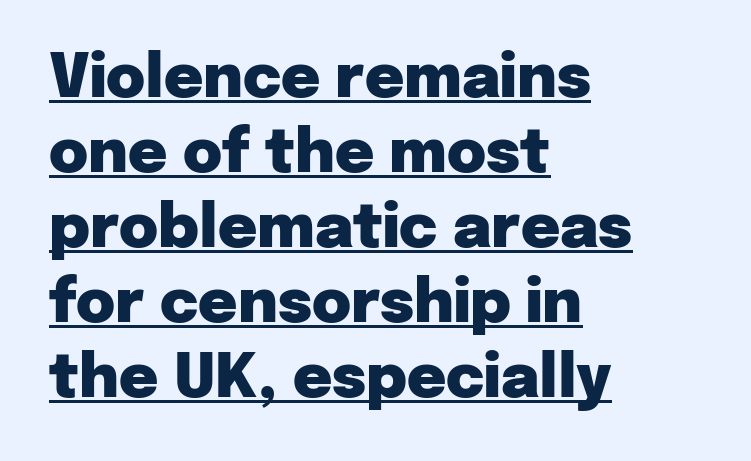
The image shows 60 px heavy sans-serif type, upright; set left-aligned, normal line spacing (1.25x), normal letter spacing, underlined; low stroke contrast and a medium x-height.
